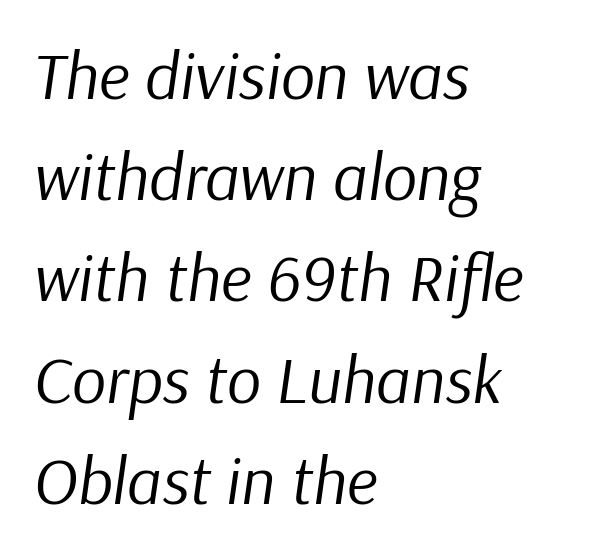
Q: Is the text bold? A: No.
Q: Is the text italic (slanted)? A: Yes, it leans right by about 9 degrees.
Q: Is the text underlined? A: No.
Q: How is the paragraph aligned? A: Left-aligned.
Q: Is the spacing between letters normal or unusually wide? A: Normal.
Q: Is the spacing between lines tight, normal or loose? A: Normal.
Q: Width (condensed, normal, or wide)? A: Normal.
Q: Stroke contrast? A: Low.
Q: x-height? A: Medium.
Q: Monospaced? A: No.
